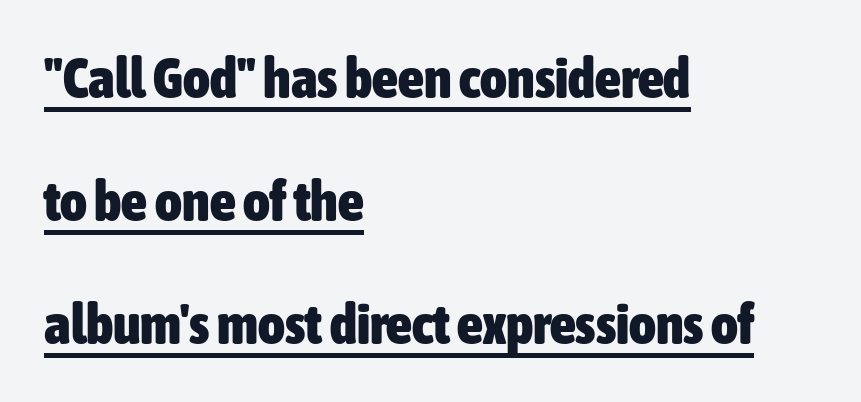
Q: Is the text bold? A: Yes.
Q: Is the text italic (slanted)? A: No, it is upright.
Q: Is the typeface a serif or a sans-serif typeface? A: Sans-serif.
Q: Is the text underlined? A: Yes.
Q: How is the paragraph aligned? A: Left-aligned.
Q: Is the spacing between letters normal or unusually wide? A: Normal.
Q: Is the spacing between lines tight, normal or loose? A: Loose.
Q: Width (condensed, normal, or wide)? A: Condensed.
Q: Stroke contrast? A: Low.
Q: x-height? A: Medium.
Q: Monospaced? A: No.
